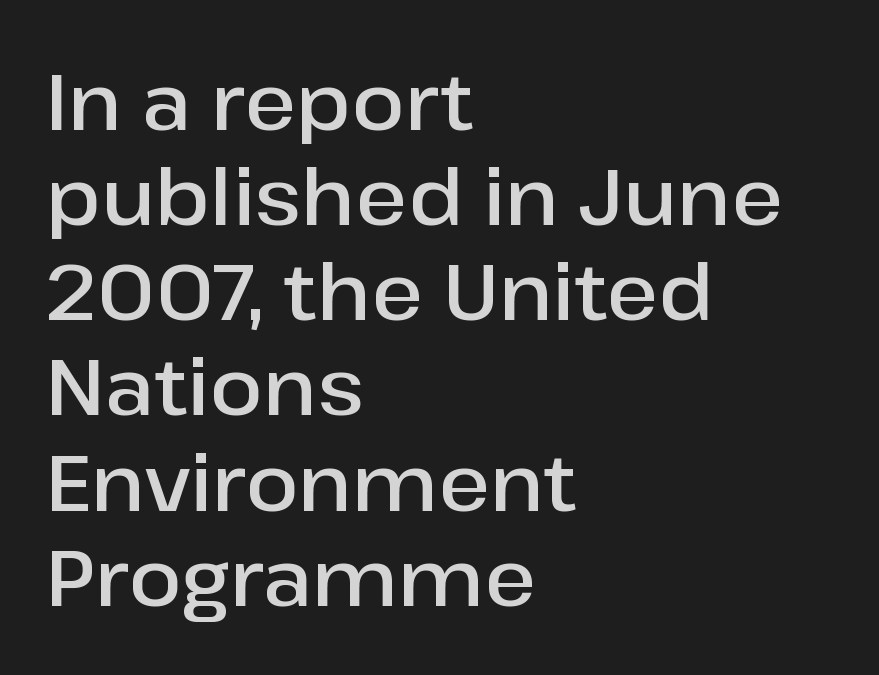
{"serif": "no", "italic": "no", "bold": "semi", "weight": "semibold", "width": "normal", "stroke_contrast": "low", "x_height": "medium", "monospaced": "no", "underline": "no", "align": "left", "line_spacing_ratio": 1.22, "letter_spacing": "normal", "letter_spacing_em": 0.0, "glyph_px": 78}
